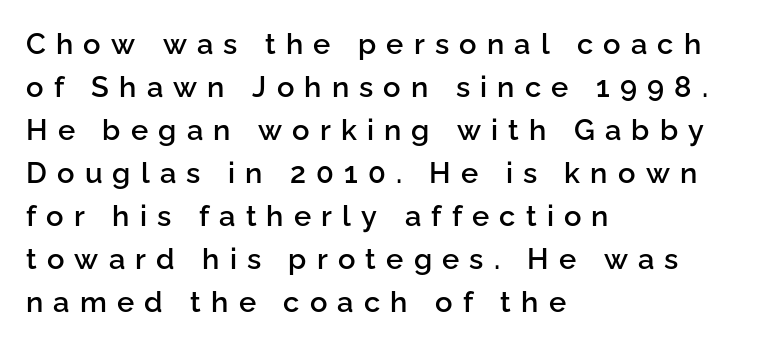
{"serif": "no", "italic": "no", "bold": "semi", "weight": "semibold", "width": "normal", "stroke_contrast": "low", "x_height": "medium", "monospaced": "no", "underline": "no", "align": "left", "line_spacing": "normal", "line_spacing_ratio": 1.48, "letter_spacing": "wide", "letter_spacing_em": 0.35, "glyph_px": 29}
